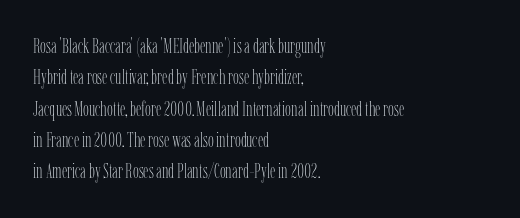
The image shows 21 px text type, upright; set left-aligned, normal line spacing (1.49x), normal letter spacing, not underlined.
